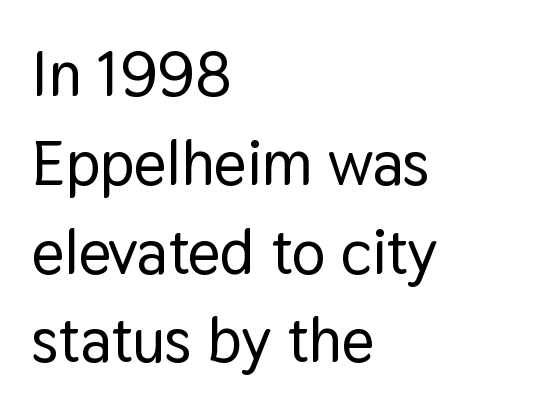
Q: Is the text italic (slanted)? A: No, it is upright.
Q: Is the typeface a serif or a sans-serif typeface? A: Sans-serif.
Q: Is the text underlined? A: No.
Q: How is the paragraph aligned? A: Left-aligned.
Q: Is the spacing between letters normal or unusually wide? A: Normal.
Q: Is the spacing between lines tight, normal or loose? A: Normal.
Q: Width (condensed, normal, or wide)? A: Normal.
Q: Stroke contrast? A: Low.
Q: x-height? A: Medium.
Q: Monospaced? A: No.
